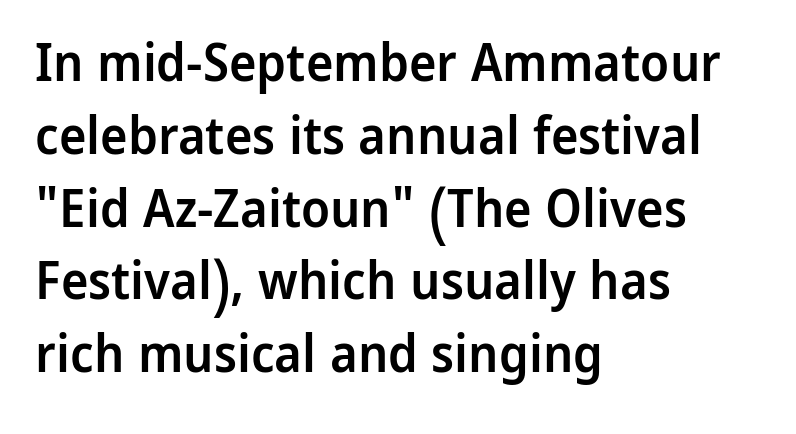
{"serif": "no", "italic": "no", "bold": "semi", "weight": "semibold", "width": "normal", "stroke_contrast": "low", "x_height": "medium", "monospaced": "no", "underline": "no", "align": "left", "line_spacing": "normal", "line_spacing_ratio": 1.4, "letter_spacing": "normal", "letter_spacing_em": 0.0, "glyph_px": 52}
